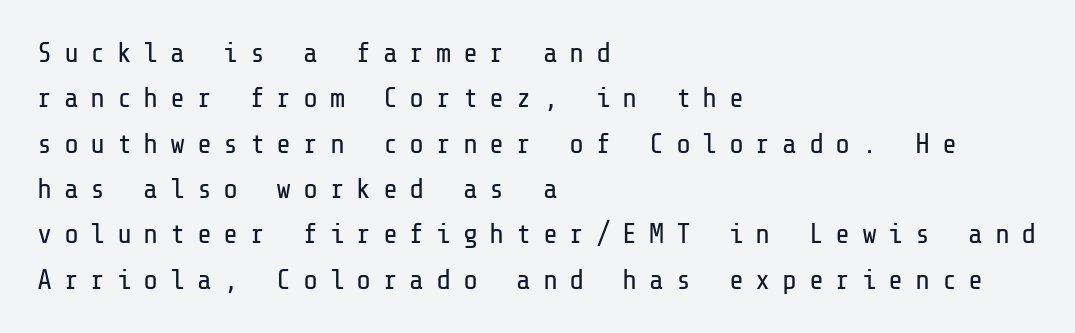
{"serif": "no", "italic": "no", "bold": "no", "weight": "regular", "width": "normal", "stroke_contrast": "low", "x_height": "medium", "underline": "no", "align": "left", "line_spacing": "normal", "line_spacing_ratio": 1.62, "letter_spacing": "wide", "letter_spacing_em": 0.41, "glyph_px": 28}
